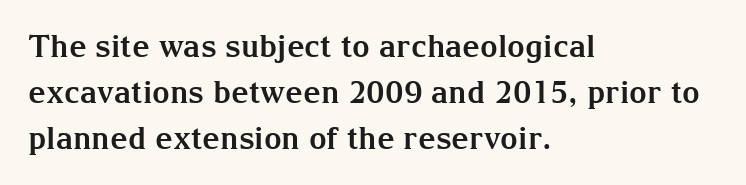
{"serif": "yes", "italic": "no", "bold": "yes", "weight": "bold", "width": "normal", "stroke_contrast": "medium", "x_height": "medium", "monospaced": "no", "underline": "no", "align": "left", "line_spacing": "normal", "line_spacing_ratio": 1.49, "letter_spacing": "normal", "letter_spacing_em": 0.0, "glyph_px": 31}
